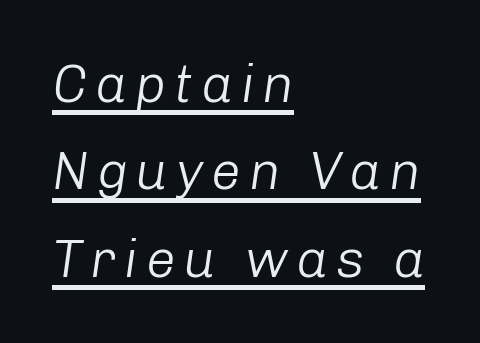
Looks like regular typesetting: each glyph gets only the width it needs. Each line starts at the same left margin while the right side varies. This sample uses an oblique cut, with every glyph tilted off the vertical. A light-to-regular cut is what we see here. Underlined type.
